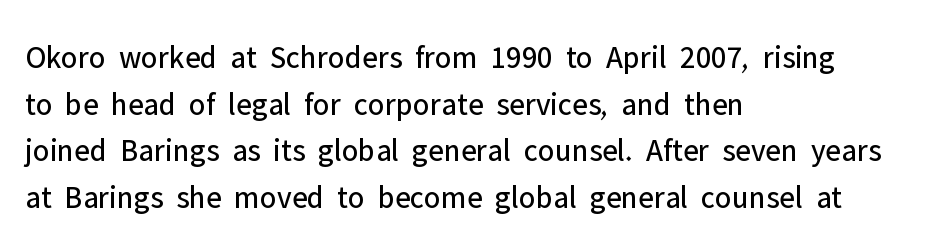
Q: Is the text bold? A: No.
Q: Is the text italic (slanted)? A: No, it is upright.
Q: Is the typeface a serif or a sans-serif typeface? A: Sans-serif.
Q: Is the text underlined? A: No.
Q: How is the paragraph aligned? A: Left-aligned.
Q: Is the spacing between letters normal or unusually wide? A: Normal.
Q: Is the spacing between lines tight, normal or loose? A: Normal.
Q: Width (condensed, normal, or wide)? A: Normal.
Q: Stroke contrast? A: Low.
Q: x-height? A: Medium.
Q: Monospaced? A: No.
